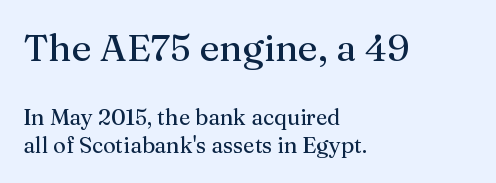
{"serif": "yes", "italic": "no", "bold": "no", "weight": "regular", "width": "normal", "stroke_contrast": "medium", "x_height": "medium", "monospaced": "no", "underline": "no", "align": "left", "line_spacing": "normal", "line_spacing_ratio": 1.3, "letter_spacing": "normal", "letter_spacing_em": 0.0, "larger_block": "first", "size_ratio": 1.73, "glyph_px": 38}
